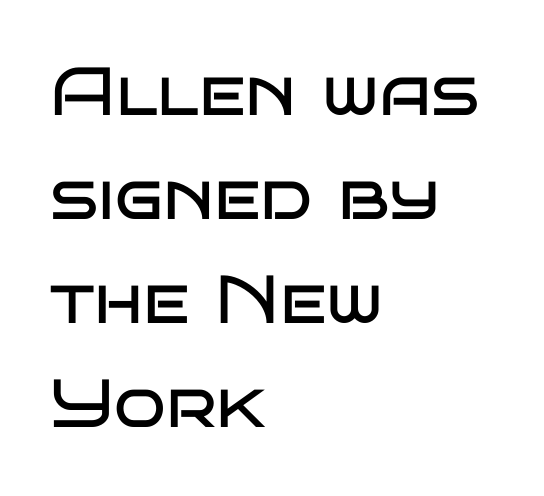
Has an underline been added? It has not. Heft: none added — not bold. What's the leading like? Ordinary, nothing unusual. Casual observation: everything's shoved over to the left.
